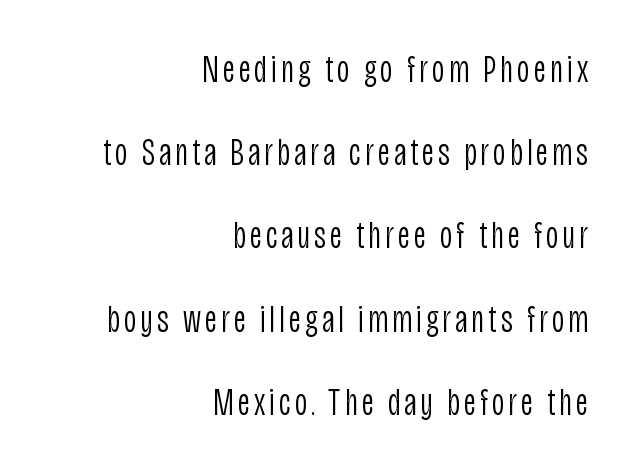
Q: Is the text bold? A: No.
Q: Is the text italic (slanted)? A: No, it is upright.
Q: Is the typeface a serif or a sans-serif typeface? A: Sans-serif.
Q: Is the text underlined? A: No.
Q: How is the paragraph aligned? A: Right-aligned.
Q: Is the spacing between lines tight, normal or loose? A: Loose.
Q: Width (condensed, normal, or wide)? A: Condensed.
Q: Stroke contrast? A: Low.
Q: x-height? A: Large.
Q: Monospaced? A: No.
